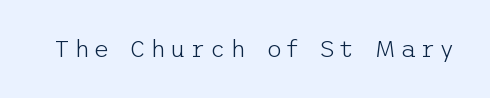
The image shows 24 px text type, upright; set not underlined.
